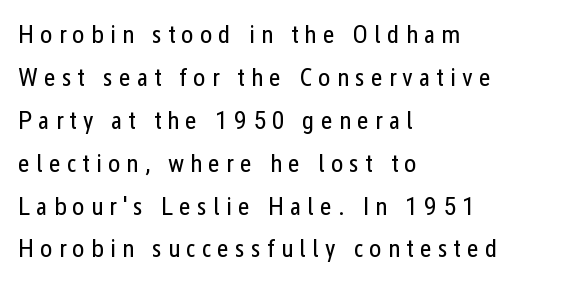
{"italic": "no", "bold": "no", "underline": "no", "align": "left", "line_spacing": "normal", "line_spacing_ratio": 1.65, "letter_spacing": "wide", "letter_spacing_em": 0.23, "glyph_px": 26}
